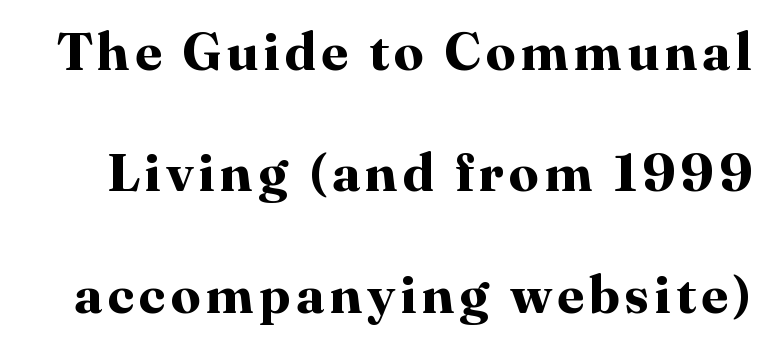
A typesetter would label this face a serif. Leading is clearly above the norm, producing a sparse column. Heavy, bold letterforms. Glance below the letters and you will spot only blank space. Spacing verdict: proportional, widths tailored to each character. This is roman type, the default non-slanted kind.
